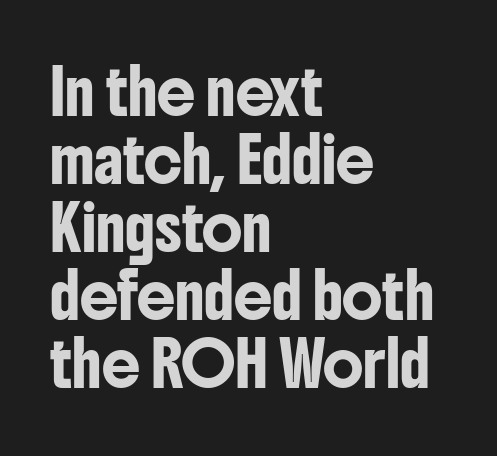
A typesetter would call this proportional, since set widths differ per character. Line spacing here is normal. Characters remain perfectly vertical along every line. Leftover space on each line is placed entirely after the last word.
